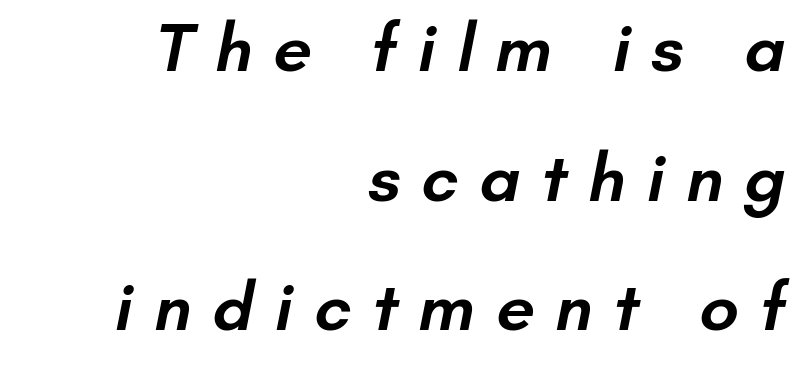
{"serif": "no", "bold": "semi", "weight": "semibold", "width": "normal", "stroke_contrast": "low", "x_height": "small", "monospaced": "no", "underline": "no", "align": "right", "line_spacing_ratio": 1.88, "letter_spacing": "wide", "letter_spacing_em": 0.3, "glyph_px": 69}
